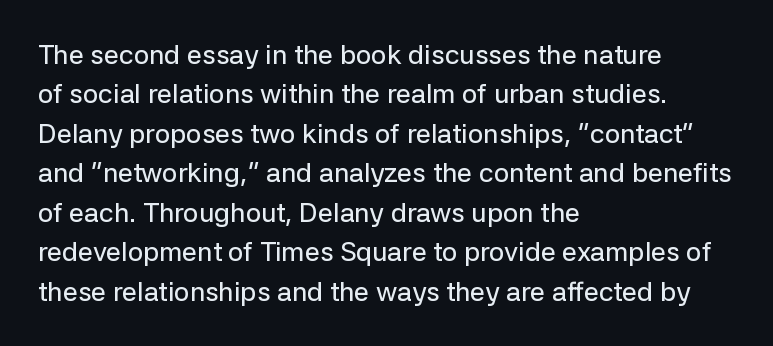
Q: Is the text italic (slanted)? A: No, it is upright.
Q: Is the text underlined? A: No.
Q: How is the paragraph aligned? A: Left-aligned.
Q: Is the spacing between letters normal or unusually wide? A: Normal.
Q: Is the spacing between lines tight, normal or loose? A: Normal.
